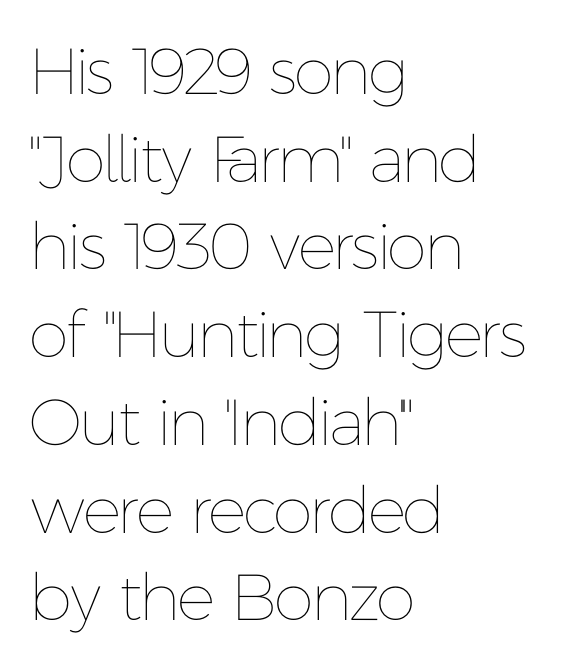
Q: Is the text bold? A: No.
Q: Is the text italic (slanted)? A: No, it is upright.
Q: Is the text underlined? A: No.
Q: How is the paragraph aligned? A: Left-aligned.
Q: Is the spacing between letters normal or unusually wide? A: Normal.
Q: Is the spacing between lines tight, normal or loose? A: Normal.
Q: Width (condensed, normal, or wide)? A: Normal.
Q: Stroke contrast? A: Low.
Q: x-height? A: Medium.
Q: Monospaced? A: No.
